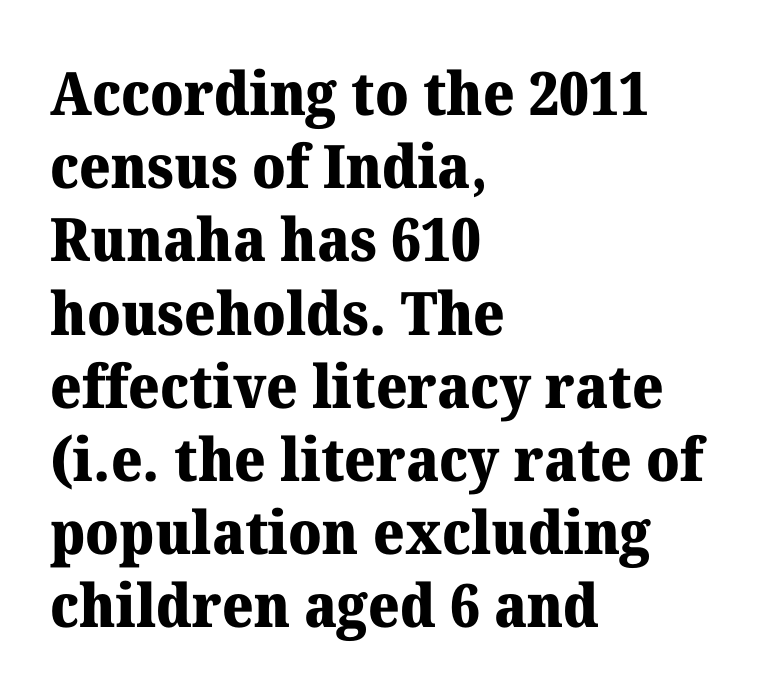
The image shows 60 px heavy serif type, upright; set left-aligned, line spacing 1.22x, normal letter spacing, not underlined; medium stroke contrast and a medium x-height.
